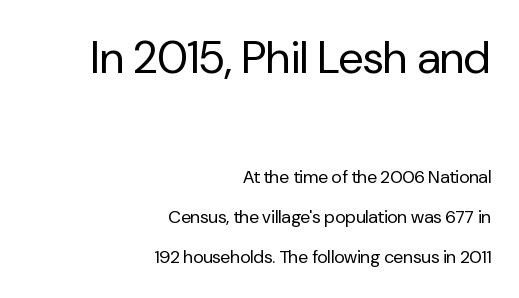
The image shows 45 px regular-weight sans-serif type, upright; set right-aligned, loose line spacing (2.24x), normal letter spacing, not underlined; the first (top) block is 2.5x larger; low stroke contrast and a medium x-height.
